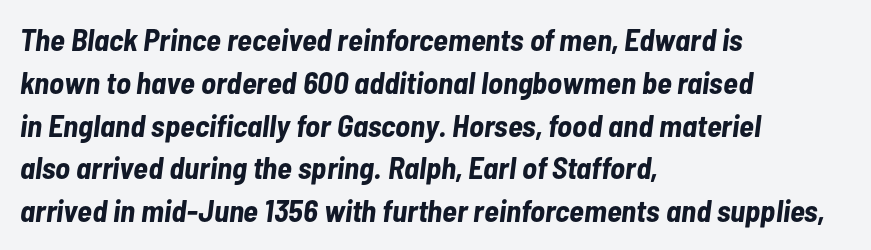
You could not count columns in this text — the font is proportionally spaced. This rendering leaves character spacing at its baseline value. The passage shown leans; its letterforms are oblique. Bare-footed words on every line.
